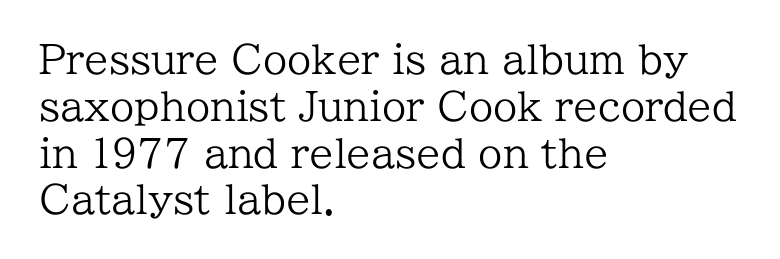
{"serif": "yes", "italic": "no", "bold": "no", "weight": "regular", "width": "normal", "stroke_contrast": "low", "x_height": "medium", "monospaced": "no", "underline": "no", "align": "left", "line_spacing_ratio": 1.2, "letter_spacing": "normal", "letter_spacing_em": 0.0, "glyph_px": 39}
